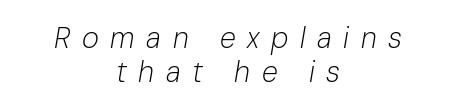
The paragraph has two soft edges and a firm central axis. The passage shown has open, widely tracked lettering throughout. You could not count columns in this text — the font is proportionally spaced. Beneath every word, the page is bare. The face used here has a pronounced slope to its letters. Stems here are at most as thick as an everyday book face.
